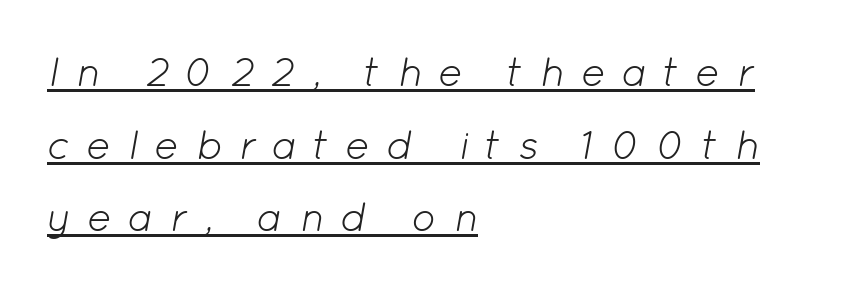
{"italic": "yes", "lean": "right", "slant_degrees": 12, "bold": "no", "weight": "light", "width": "normal", "stroke_contrast": "low", "x_height": "medium", "monospaced": "no", "underline": "yes", "align": "left", "line_spacing_ratio": 1.77, "letter_spacing": "wide", "letter_spacing_em": 0.39, "glyph_px": 41}
